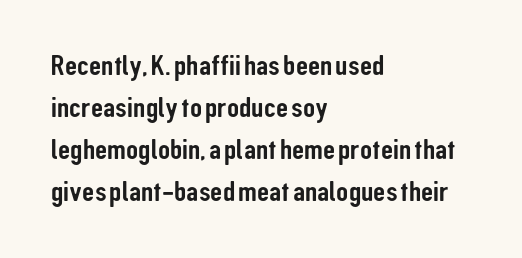
{"serif": "no", "italic": "no", "width": "condensed", "stroke_contrast": "low", "x_height": "medium", "monospaced": "no", "underline": "no", "align": "left", "line_spacing": "normal", "line_spacing_ratio": 1.4, "letter_spacing": "normal", "letter_spacing_em": 0.0, "glyph_px": 30}
